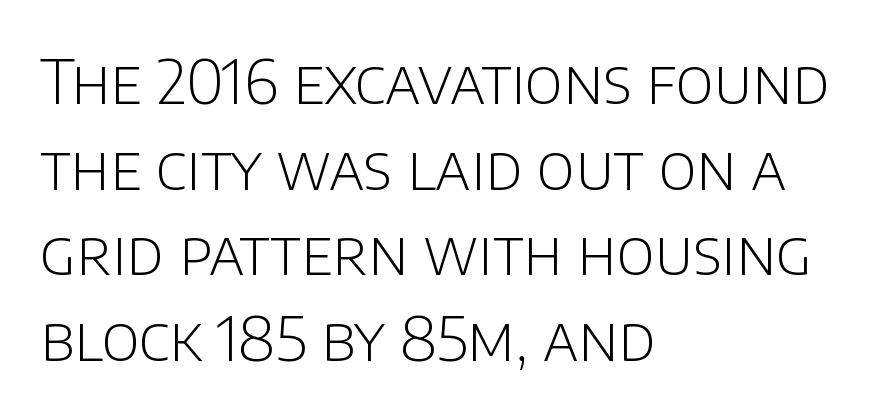
Q: Is the text bold? A: No.
Q: Is the text italic (slanted)? A: No, it is upright.
Q: Is the typeface a serif or a sans-serif typeface? A: Sans-serif.
Q: Is the text underlined? A: No.
Q: How is the paragraph aligned? A: Left-aligned.
Q: Is the spacing between letters normal or unusually wide? A: Normal.
Q: Is the spacing between lines tight, normal or loose? A: Normal.
Q: Width (condensed, normal, or wide)? A: Normal.
Q: Stroke contrast? A: Low.
Q: x-height? A: Large.
Q: Monospaced? A: No.
